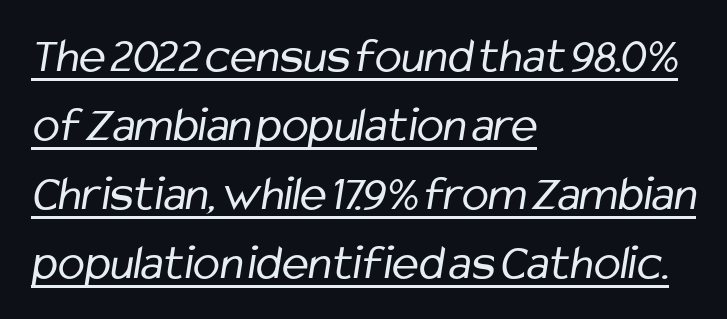
Q: Is the text bold? A: No.
Q: Is the typeface a serif or a sans-serif typeface? A: Sans-serif.
Q: Is the text underlined? A: Yes.
Q: How is the paragraph aligned? A: Left-aligned.
Q: Is the spacing between letters normal or unusually wide? A: Normal.
Q: Is the spacing between lines tight, normal or loose? A: Normal.
Q: Width (condensed, normal, or wide)? A: Condensed.
Q: Stroke contrast? A: Low.
Q: x-height? A: Medium.
Q: Monospaced? A: No.
